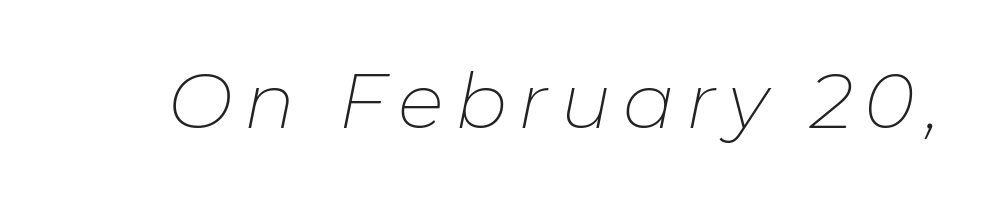
Compared with a typical body face, this is equally light or lighter still. The passage shown is typed in a proportional face where columns would drift. The passage shown is not underscored anywhere. The axis of the letterforms is tilted away from vertical.
